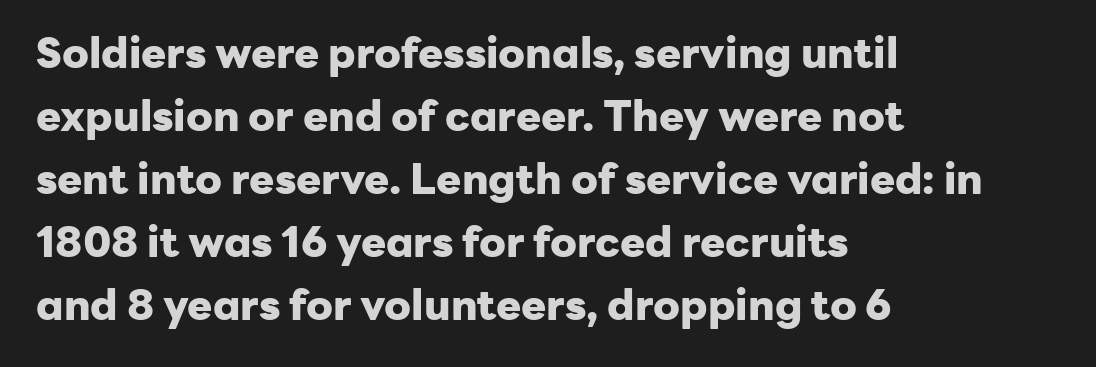
The image shows 42 px heavy sans-serif type, upright; set left-aligned, normal line spacing (1.5x), normal letter spacing, not underlined; low stroke contrast and a medium x-height.
